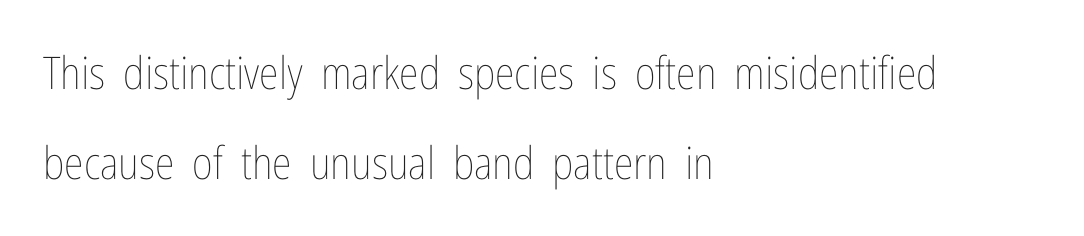
The image shows 45 px thin, condensed type, upright; set left-aligned, loose line spacing (2.0x), normal letter spacing, not underlined; low stroke contrast and a medium x-height.
